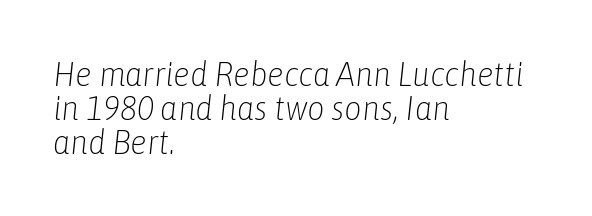
Rows of type sit shoulder to shoulder in the vertical direction. Ink coverage per letter is moderate at most. You could not count columns in this text — the font is proportionally spaced. Just letters on the line, the space beneath them empty.
